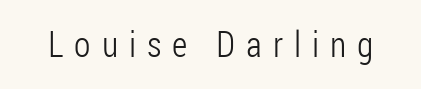
The typesetting does not lean heavy: it is not bold. Check the space under the baseline: it is left empty. Posture: upright roman. Check where the strokes stop: nothing finishes them off — pure sans.
